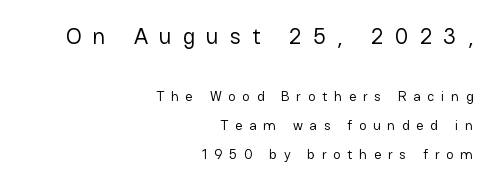
Tall strokes in this sample are plumb rather than angled. This layout puts the oversized block above and the modest block below. This sample is right-justified, so line beginnings fall wherever the words allow. On a weight scale, this lands at 450 or below. Whoever set this chose breathing room over compactness in the vertical rhythm. Words float on clear page, feet unadorned.
